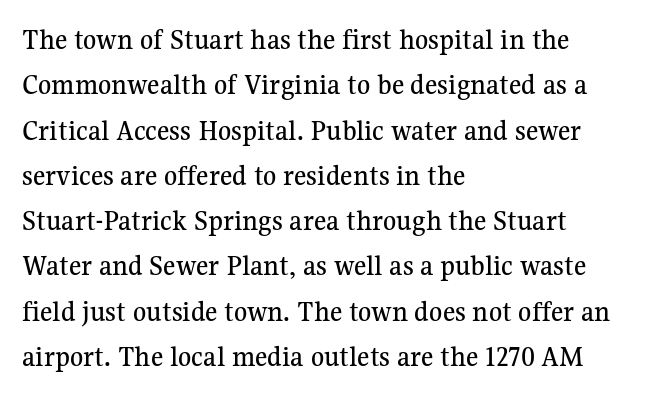
The image shows 30 px serif type, upright; set left-aligned, normal line spacing (1.51x), normal letter spacing, not underlined; medium stroke contrast and a medium x-height.
